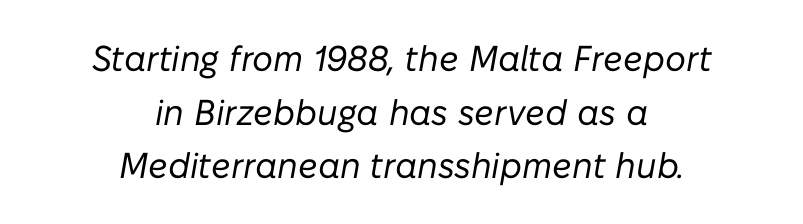
{"italic": "yes", "lean": "right", "slant_degrees": 10, "bold": "no", "weight": "regular", "width": "normal", "stroke_contrast": "low", "x_height": "medium", "monospaced": "no", "underline": "no", "align": "center", "line_spacing": "normal", "line_spacing_ratio": 1.49, "letter_spacing": "normal", "letter_spacing_em": 0.0, "glyph_px": 36}
